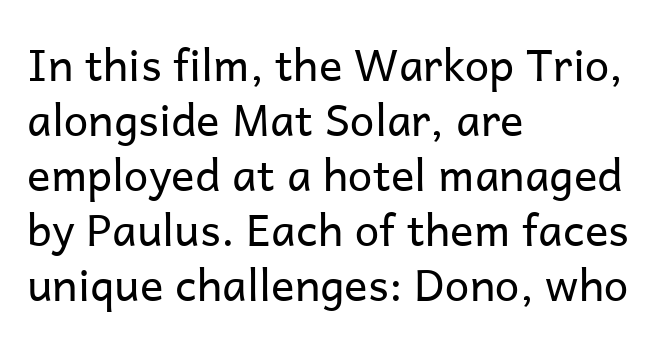
No extra tracking has been applied to these lines. Tall strokes in this sample are plumb rather than angled. No extra ink here — the face is not bold. Observe the absence of serifs on each vertical stroke in this sample. Lines of text with bare space underneath.
